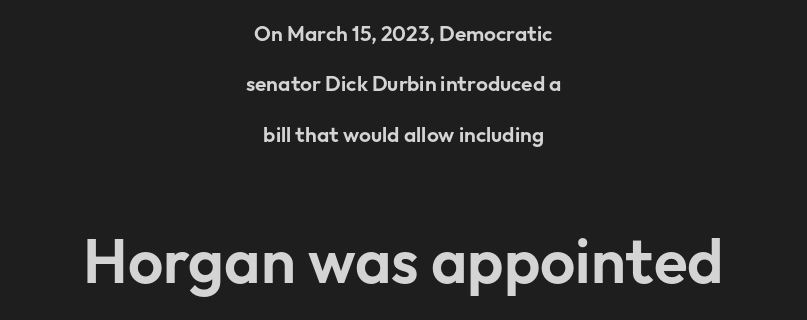
{"serif": "no", "italic": "no", "width": "normal", "stroke_contrast": "low", "x_height": "medium", "monospaced": "no", "underline": "no", "align": "center", "line_spacing": "loose", "line_spacing_ratio": 2.4, "letter_spacing": "normal", "letter_spacing_em": 0.0, "larger_block": "second", "size_ratio": 2.95, "glyph_px": 62}
